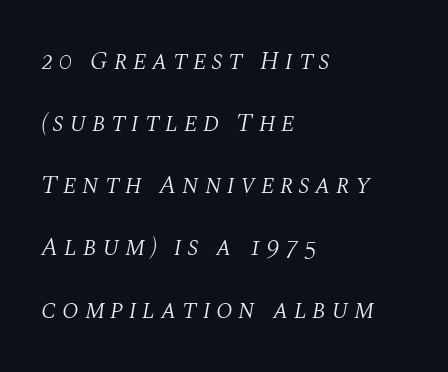
Q: Is the text bold? A: No.
Q: Is the text italic (slanted)? A: Yes, it leans right by about 10 degrees.
Q: Is the text underlined? A: No.
Q: How is the paragraph aligned? A: Left-aligned.
Q: Is the spacing between letters normal or unusually wide? A: Unusually wide.
Q: Is the spacing between lines tight, normal or loose? A: Loose.
